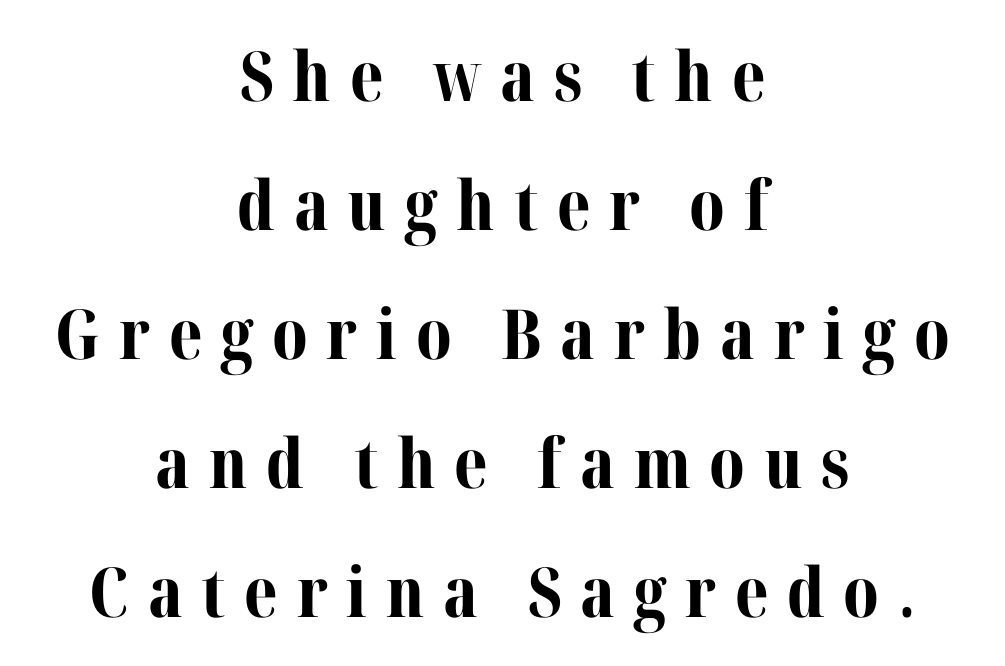
Q: Is the text bold? A: Yes.
Q: Is the text italic (slanted)? A: No, it is upright.
Q: Is the typeface a serif or a sans-serif typeface? A: Serif.
Q: Is the text underlined? A: No.
Q: How is the paragraph aligned? A: Centered.
Q: Is the spacing between letters normal or unusually wide? A: Unusually wide.
Q: Width (condensed, normal, or wide)? A: Normal.
Q: Stroke contrast? A: Medium.
Q: x-height? A: Medium.
Q: Monospaced? A: No.
